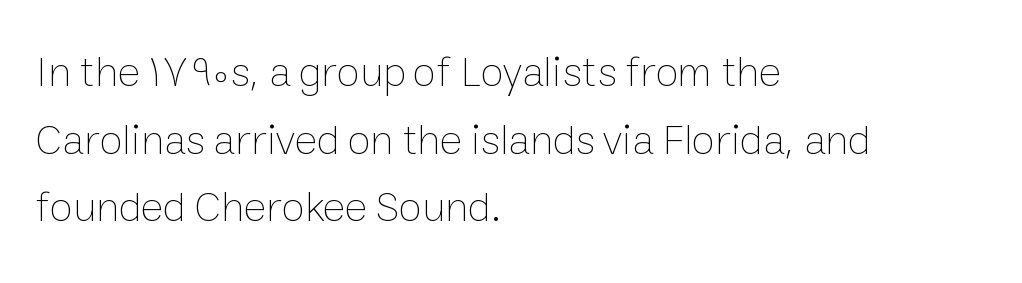
{"italic": "no", "bold": "no", "weight": "thin", "width": "normal", "stroke_contrast": "low", "x_height": "medium", "monospaced": "no", "underline": "no", "align": "left", "line_spacing": "normal", "line_spacing_ratio": 1.57, "letter_spacing": "normal", "letter_spacing_em": 0.0, "glyph_px": 43}
